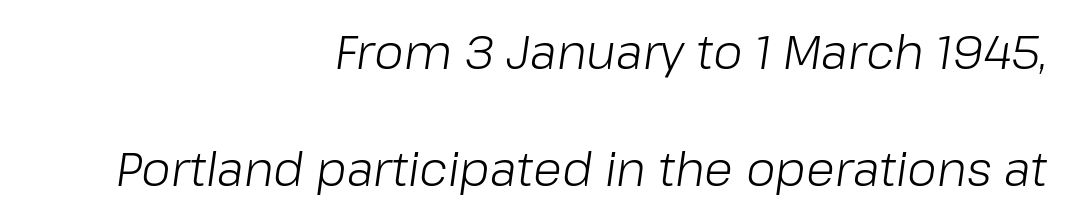
Alignment: flush right. Check the space under the baseline: it is left empty. The glyphs look as if they've been sheared to an angle. The line-height multiplier appears high, well above default. Counters stay open thanks to moderate or lighter strokes. The passage shown has conventional tracking throughout.
